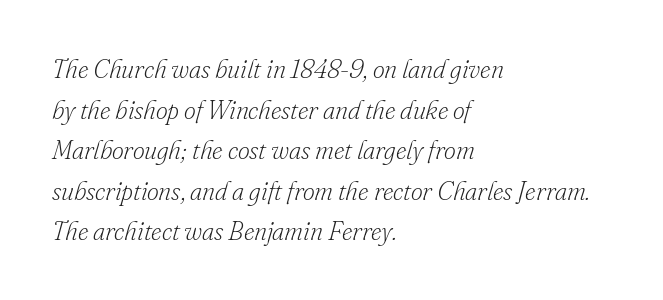
Between one letter and the next there's only the usual sliver of space. There's an unmistakable incline to the writing here. The paragraph shown leans on its left margin. Compared with typical paragraphs, the rows here are spaced about the same.
